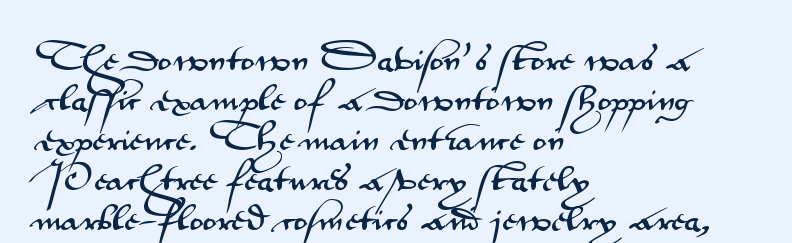
Q: Is the text italic (slanted)? A: Yes.
Q: Is the typeface a serif or a sans-serif typeface? A: Sans-serif.
Q: Is the text underlined? A: No.
Q: How is the paragraph aligned? A: Left-aligned.
Q: Is the spacing between letters normal or unusually wide? A: Normal.
Q: Is the spacing between lines tight, normal or loose? A: Normal.
Q: Width (condensed, normal, or wide)? A: Wide.
Q: Stroke contrast? A: Medium.
Q: x-height? A: Small.
Q: Monospaced? A: No.
